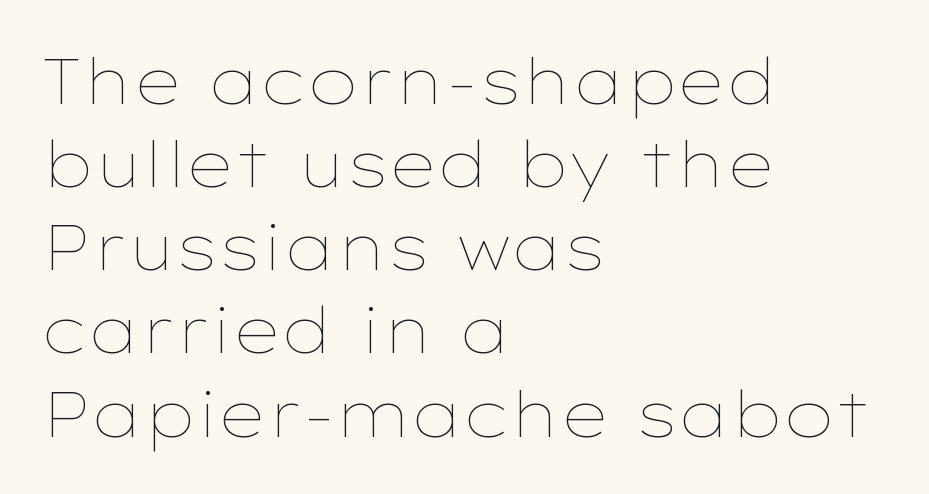
{"italic": "no", "bold": "no", "weight": "thin", "width": "wide", "stroke_contrast": "low", "x_height": "medium", "monospaced": "no", "underline": "no", "align": "left", "line_spacing": "normal", "line_spacing_ratio": 1.32, "letter_spacing": "normal", "letter_spacing_em": 0.0, "glyph_px": 63}
